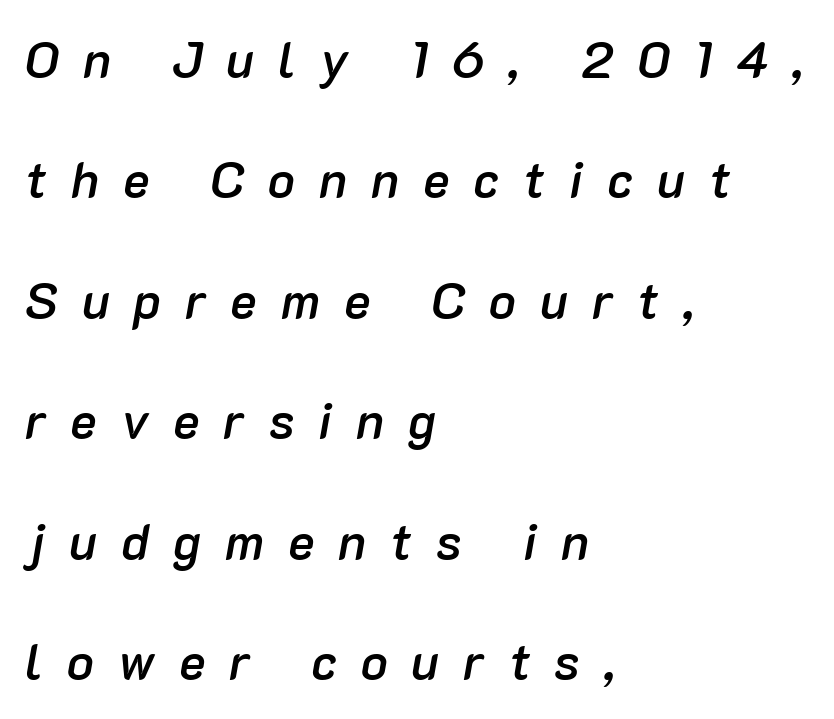
Q: Is the text bold? A: Semi-bold.
Q: Is the text italic (slanted)? A: Yes, it leans right by about 10 degrees.
Q: Is the text underlined? A: No.
Q: How is the paragraph aligned? A: Left-aligned.
Q: Is the spacing between letters normal or unusually wide? A: Unusually wide.
Q: Is the spacing between lines tight, normal or loose? A: Loose.
Q: Width (condensed, normal, or wide)? A: Normal.
Q: Stroke contrast? A: Low.
Q: x-height? A: Medium.
Q: Monospaced? A: No.
